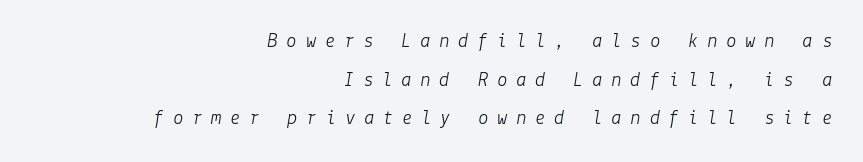
The image shows 21 px text type, italic (leaning right); set right-aligned, line spacing 1.84x, unusually wide letter spacing (+0.41 em), not underlined.
